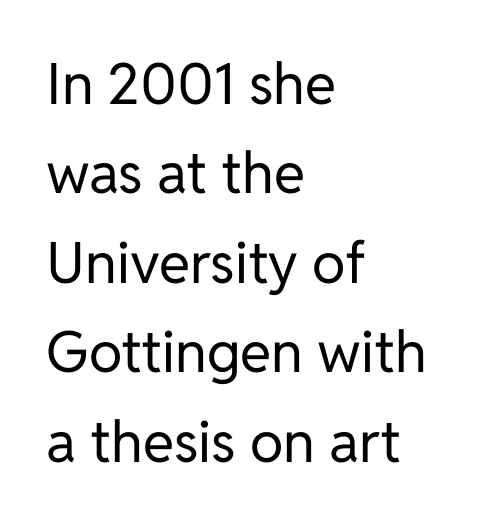
The image shows 57 px regular-weight sans-serif type, upright; set left-aligned, normal line spacing (1.57x), normal letter spacing, not underlined; low stroke contrast and a medium x-height.
